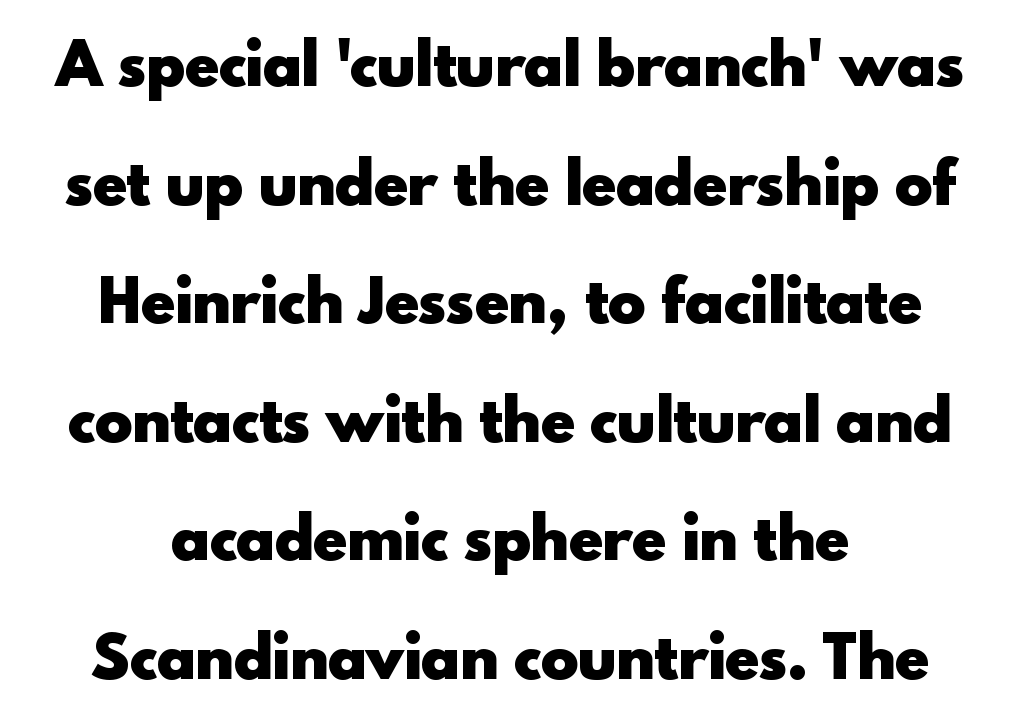
The glyphs in this specimen are sans serif. The lines in this sample share a center point and differ in where they start and stop. Typesetter's note: full bold, strokes at maximum text heaviness. Is the letter spacing exaggerated? No — it looks like the ordinary default.
